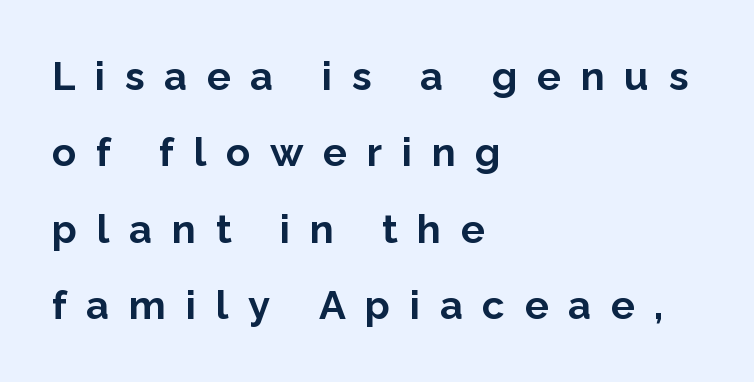
Q: Is the text bold? A: Yes.
Q: Is the text italic (slanted)? A: No, it is upright.
Q: Is the typeface a serif or a sans-serif typeface? A: Sans-serif.
Q: Is the text underlined? A: No.
Q: How is the paragraph aligned? A: Left-aligned.
Q: Is the spacing between letters normal or unusually wide? A: Unusually wide.
Q: Is the spacing between lines tight, normal or loose? A: Loose.
Q: Width (condensed, normal, or wide)? A: Normal.
Q: Stroke contrast? A: Low.
Q: x-height? A: Medium.
Q: Monospaced? A: No.
